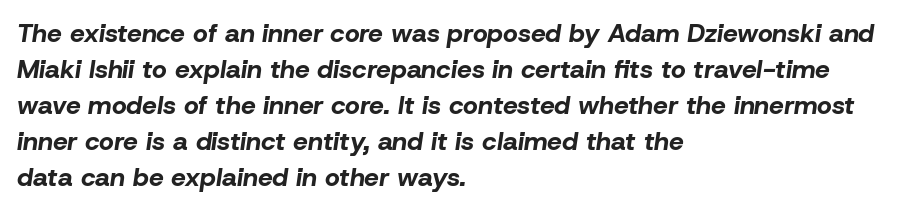
Q: Is the text bold? A: Yes.
Q: Is the text italic (slanted)? A: Yes, it leans right by about 8 degrees.
Q: Is the text underlined? A: No.
Q: How is the paragraph aligned? A: Left-aligned.
Q: Is the spacing between letters normal or unusually wide? A: Normal.
Q: Is the spacing between lines tight, normal or loose? A: Normal.
